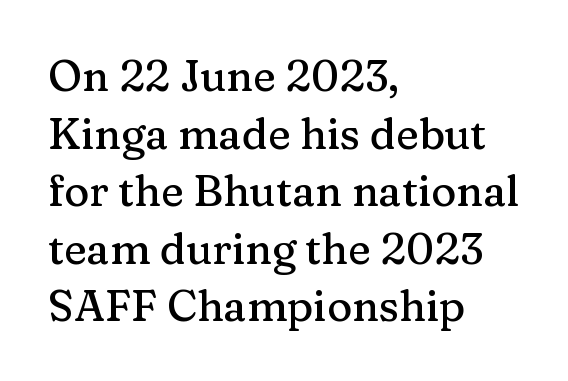
Students, note that the glyphs here touch the page at normal intervals. The space between consecutive lines is moderate. Has an underline been added? It has not. The font's upright variant was chosen for this text. Does the copy run flush right? No — it runs flush left.
